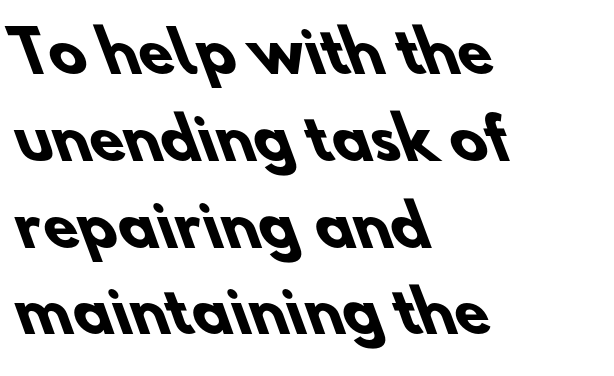
Does the weight exceed regular? Yes, all the way to bold. Anything drawn beneath the words? Only blank space. Observe the ordinary spacing: letters are neighbours, not strangers. The compositor pushed each line to the left boundary. Rows of type keep a routine distance in the vertical direction. Grotesque or geometric, the face here clearly has no serifs.
